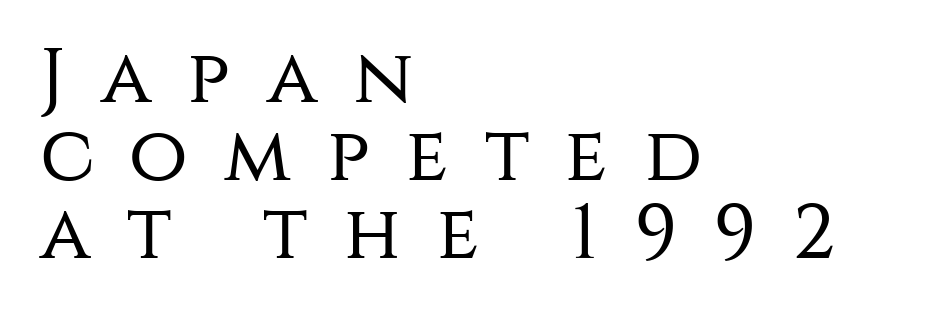
Q: Is the text bold? A: No.
Q: Is the text italic (slanted)? A: No, it is upright.
Q: Is the typeface a serif or a sans-serif typeface? A: Sans-serif.
Q: Is the text underlined? A: No.
Q: How is the paragraph aligned? A: Left-aligned.
Q: Is the spacing between letters normal or unusually wide? A: Unusually wide.
Q: Is the spacing between lines tight, normal or loose? A: Tight.
Q: Width (condensed, normal, or wide)? A: Normal.
Q: Stroke contrast? A: Medium.
Q: x-height? A: Large.
Q: Monospaced? A: No.
